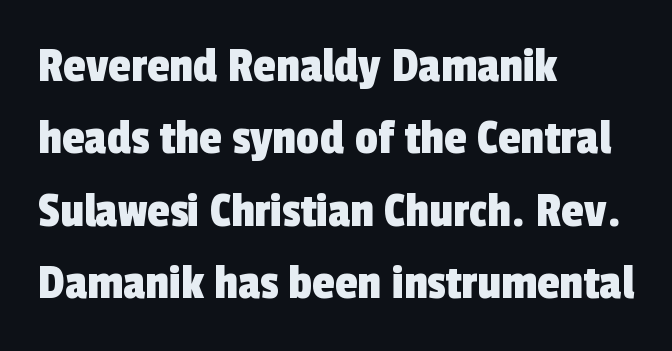
Check the space under the baseline: it is left empty. Examine the stroke ends and you'll find no serifs. Does the copy run flush right? No — it runs flush left. Evenly set lines give the paragraph a standard silhouette. Varying glyph widths throughout — classic text-font behaviour.
